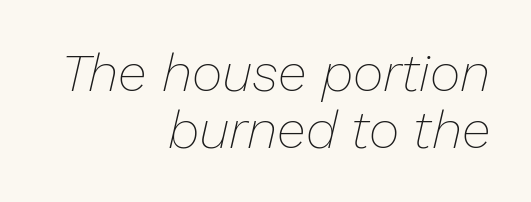
Q: Is the text bold? A: No.
Q: Is the text italic (slanted)? A: Yes, it leans right by about 13 degrees.
Q: Is the text underlined? A: No.
Q: How is the paragraph aligned? A: Right-aligned.
Q: Is the spacing between letters normal or unusually wide? A: Normal.
Q: Is the spacing between lines tight, normal or loose? A: Tight.
Q: Width (condensed, normal, or wide)? A: Normal.
Q: Stroke contrast? A: Low.
Q: x-height? A: Medium.
Q: Monospaced? A: No.
